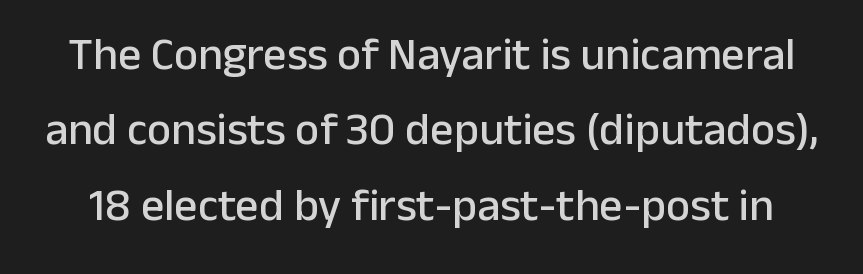
Q: Is the text italic (slanted)? A: No, it is upright.
Q: Is the typeface a serif or a sans-serif typeface? A: Sans-serif.
Q: Is the text underlined? A: No.
Q: Is the spacing between letters normal or unusually wide? A: Normal.
Q: Is the spacing between lines tight, normal or loose? A: Normal.
Q: Width (condensed, normal, or wide)? A: Normal.
Q: Stroke contrast? A: Low.
Q: x-height? A: Medium.
Q: Monospaced? A: No.
